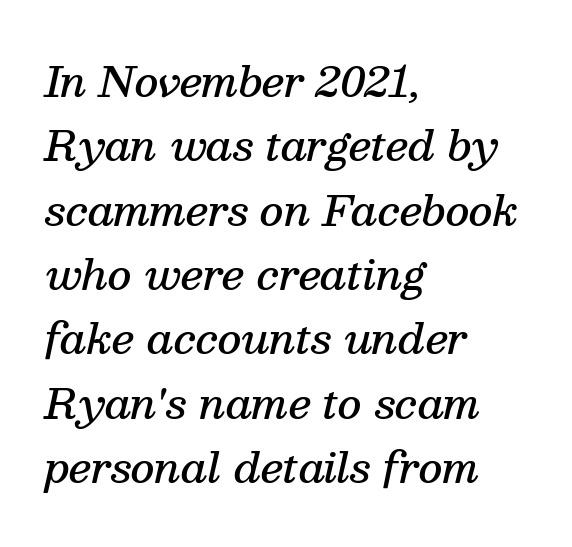
Q: Is the text bold? A: Semi-bold.
Q: Is the text italic (slanted)? A: Yes, it leans right by about 13 degrees.
Q: Is the typeface a serif or a sans-serif typeface? A: Serif.
Q: Is the text underlined? A: No.
Q: How is the paragraph aligned? A: Left-aligned.
Q: Is the spacing between letters normal or unusually wide? A: Normal.
Q: Is the spacing between lines tight, normal or loose? A: Normal.
Q: Width (condensed, normal, or wide)? A: Normal.
Q: Stroke contrast? A: Medium.
Q: x-height? A: Medium.
Q: Monospaced? A: No.
